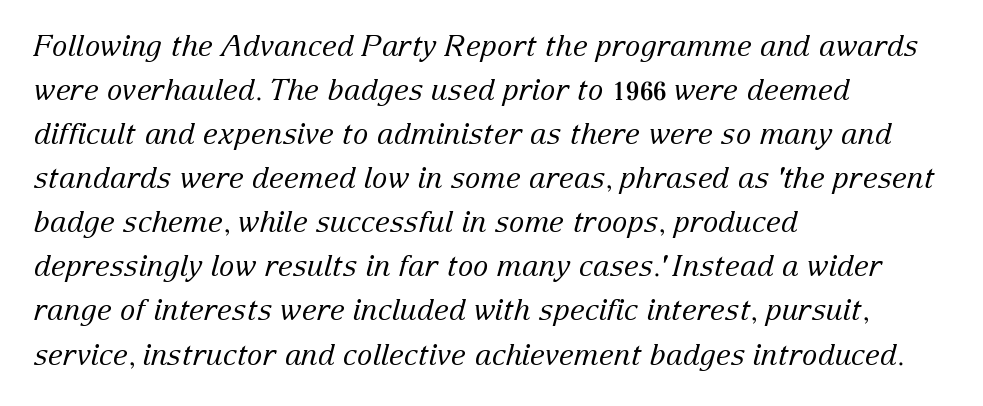
Q: Is the text bold? A: No.
Q: Is the text italic (slanted)? A: Yes, it leans right by about 15 degrees.
Q: Is the typeface a serif or a sans-serif typeface? A: Serif.
Q: Is the text underlined? A: No.
Q: How is the paragraph aligned? A: Left-aligned.
Q: Is the spacing between letters normal or unusually wide? A: Normal.
Q: Is the spacing between lines tight, normal or loose? A: Normal.
Q: Width (condensed, normal, or wide)? A: Normal.
Q: Stroke contrast? A: Low.
Q: x-height? A: Medium.
Q: Monospaced? A: No.
